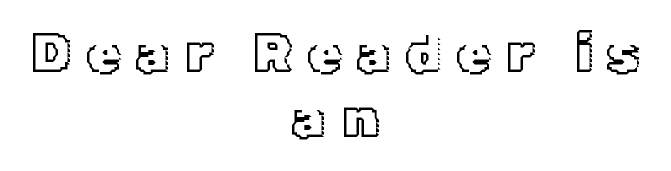
The image shows 55 px text type, upright; set centered, line spacing 1.18x, unusually wide letter spacing (+0.27 em), not underlined; a medium x-height.
